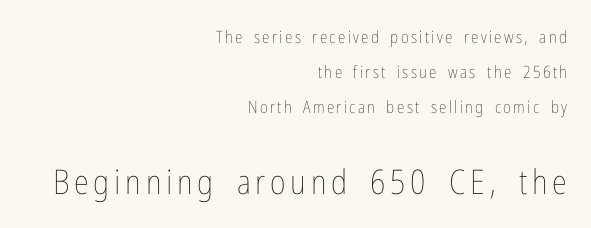
Q: Is the text bold? A: No.
Q: Is the text italic (slanted)? A: No, it is upright.
Q: Is the text underlined? A: No.
Q: How is the paragraph aligned? A: Right-aligned.
Q: Is the spacing between lines tight, normal or loose? A: Loose.
Q: Which block of text is set in a larger size, the first (top) or the second (bottom)? A: The second (bottom) one.
Q: Width (condensed, normal, or wide)? A: Condensed.
Q: Stroke contrast? A: Low.
Q: x-height? A: Medium.
Q: Monospaced? A: No.
